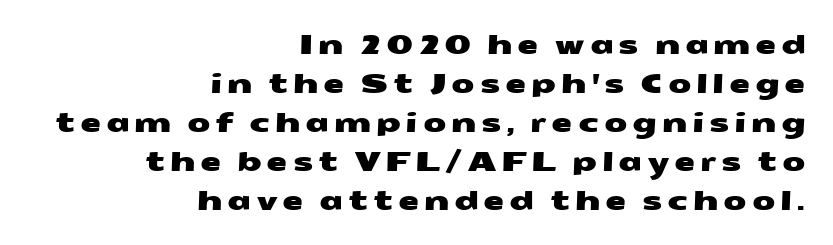
Q: Is the text underlined? A: No.
Q: How is the paragraph aligned? A: Right-aligned.
Q: Is the spacing between lines tight, normal or loose? A: Normal.
